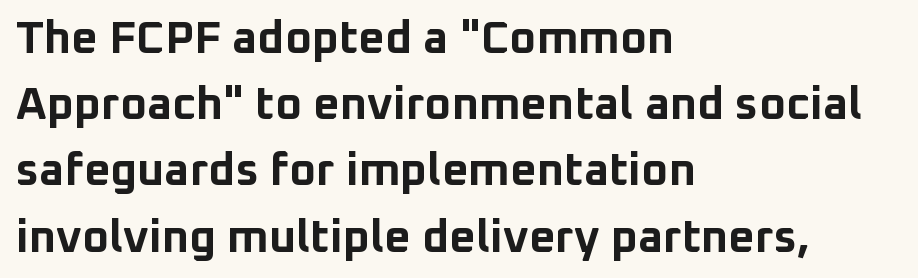
Glyph-to-glyph distance matches everyday printed text. Nobody drew a line under any word here. The designer left line spacing at the default. Teacher's note: observe the even left margin — that is flush-left alignment.
